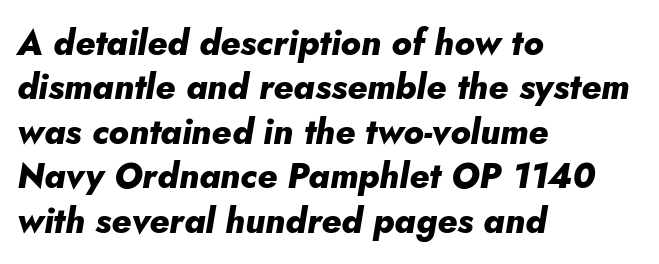
Q: Is the text bold? A: Yes.
Q: Is the text italic (slanted)? A: Yes, it leans right by about 5 degrees.
Q: Is the text underlined? A: No.
Q: How is the paragraph aligned? A: Left-aligned.
Q: Is the spacing between letters normal or unusually wide? A: Normal.
Q: Is the spacing between lines tight, normal or loose? A: Normal.
Q: Width (condensed, normal, or wide)? A: Normal.
Q: Stroke contrast? A: Low.
Q: x-height? A: Small.
Q: Monospaced? A: No.
